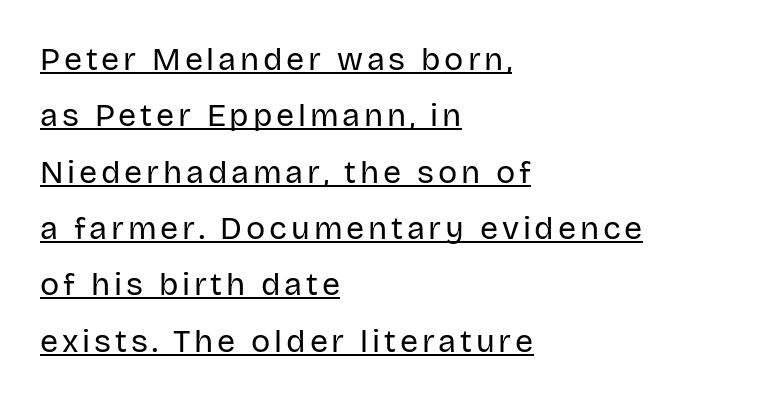
The image shows 32 px regular-weight sans-serif type, upright; set left-aligned, line spacing 1.76x, underlined; low stroke contrast and a large x-height.
